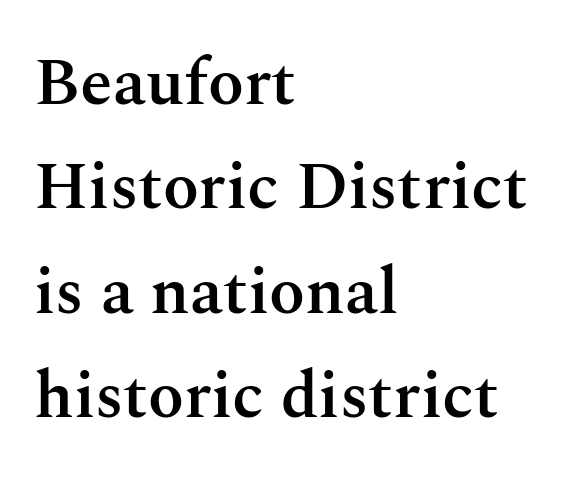
Short note: letters normally spaced. These lines are rendered in a variable-pitch font. Unlike italic type, these characters show no tilt at all. The designer left line spacing at the default. This is the in-between weight designers call semibold or demi. A classic flush-left, rag-right setting is used for this passage.
